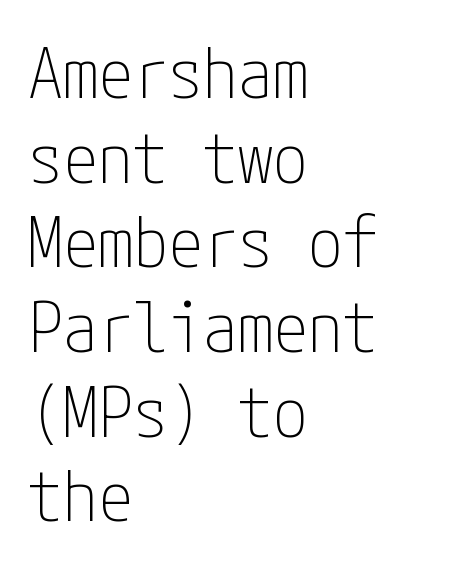
The specimen reads as upright at a glance. Letters have the restrained weight of plain body copy at most. This rendering features lettering with no underline. Typographically, this falls in the sans-serif category. The type is set solid horizontally, with unmodified tracking. Which margin do the lines hug? The left one — the right edge is uneven.
